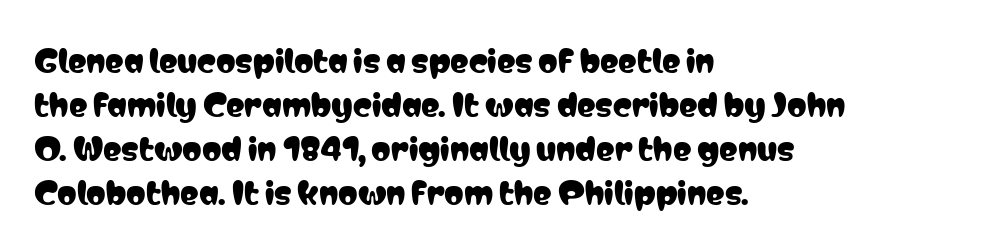
{"serif": "no", "italic": "no", "width": "condensed", "stroke_contrast": "low", "x_height": "medium", "monospaced": "no", "underline": "no", "align": "left", "line_spacing": "normal", "line_spacing_ratio": 1.42, "letter_spacing": "normal", "letter_spacing_em": 0.0, "glyph_px": 31}
